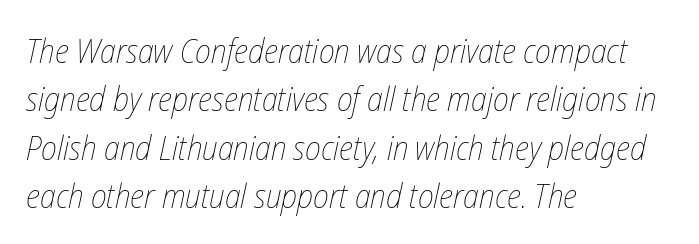
The image shows 34 px thin, condensed type, italic (leaning right); set left-aligned, normal line spacing (1.42x), normal letter spacing, not underlined; low stroke contrast and a medium x-height.
